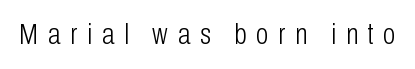
Q: Is the text bold? A: No.
Q: Is the text italic (slanted)? A: No, it is upright.
Q: Is the typeface a serif or a sans-serif typeface? A: Sans-serif.
Q: Is the text underlined? A: No.
Q: Is the spacing between letters normal or unusually wide? A: Unusually wide.
Q: Width (condensed, normal, or wide)? A: Condensed.
Q: Stroke contrast? A: Low.
Q: x-height? A: Medium.
Q: Monospaced? A: No.
